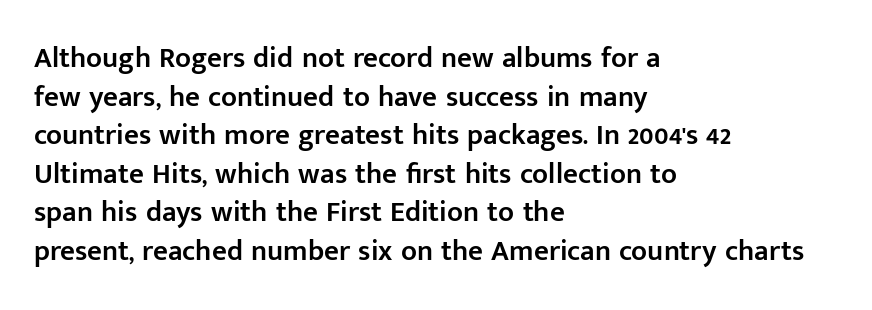
{"serif": "no", "italic": "no", "bold": "semi", "weight": "semibold", "width": "normal", "stroke_contrast": "low", "x_height": "medium", "monospaced": "no", "underline": "no", "align": "left", "line_spacing": "normal", "line_spacing_ratio": 1.33, "letter_spacing": "normal", "letter_spacing_em": 0.0, "glyph_px": 29}
